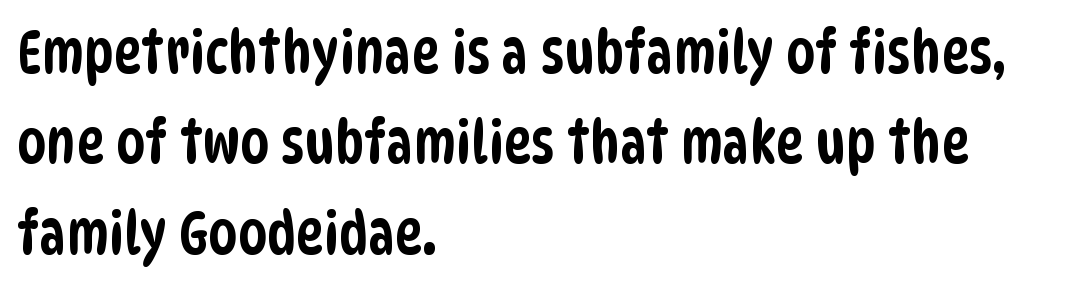
{"serif": "no", "width": "condensed", "stroke_contrast": "low", "x_height": "large", "monospaced": "no", "underline": "no", "align": "left", "line_spacing": "normal", "line_spacing_ratio": 1.53, "letter_spacing": "normal", "letter_spacing_em": 0.0, "glyph_px": 59}
